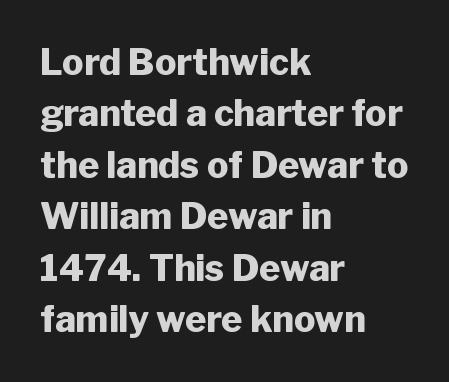
{"serif": "no", "italic": "no", "bold": "yes", "weight": "heavy", "width": "normal", "stroke_contrast": "low", "x_height": "medium", "monospaced": "no", "underline": "no", "align": "left", "line_spacing": "normal", "line_spacing_ratio": 1.43, "letter_spacing": "normal", "letter_spacing_em": 0.0, "glyph_px": 36}
